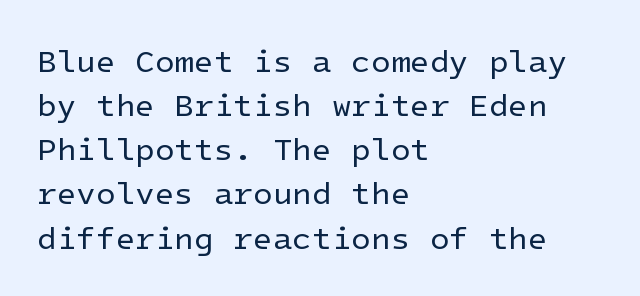
{"serif": "no", "italic": "no", "bold": "no", "weight": "regular", "width": "normal", "stroke_contrast": "low", "x_height": "medium", "underline": "no", "align": "left", "line_spacing": "normal", "line_spacing_ratio": 1.38, "letter_spacing": "normal", "letter_spacing_em": 0.0, "glyph_px": 32}
